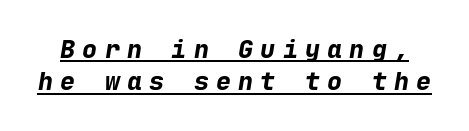
Whoever set this chose a conventional vertical rhythm. The sample has been set heavy, in full bold. A rule runs beneath these lines of type. Tracking value appears strongly positive — letters spread wide. This sample uses an oblique cut, with every glyph tilted off the vertical.
